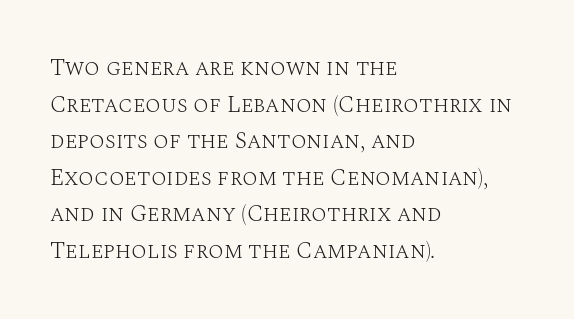
Notice how descenders clear the ascenders below comfortably — that's standard leading. Heft: none added — not bold. Posture: upright roman. The tracking reads as untouched default to a designer's eye. If you drew a ruler down the left edge, every line would touch it.
